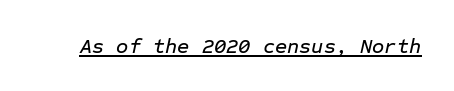
The lettering is marked with a stroke running underneath it. The lettering tilts uniformly, giving the passage an italic look. Nobody touched the tracking dial on this one.
